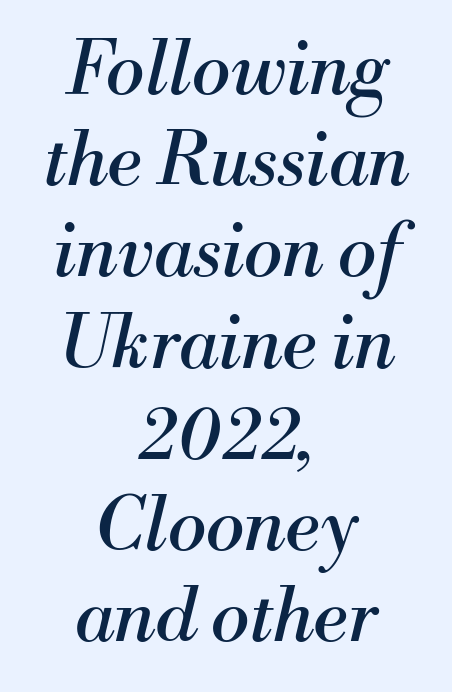
Q: Is the text bold? A: No.
Q: Is the text italic (slanted)? A: Yes, it leans right by about 13 degrees.
Q: Is the typeface a serif or a sans-serif typeface? A: Serif.
Q: Is the text underlined? A: No.
Q: How is the paragraph aligned? A: Centered.
Q: Is the spacing between letters normal or unusually wide? A: Normal.
Q: Is the spacing between lines tight, normal or loose? A: Normal.
Q: Width (condensed, normal, or wide)? A: Normal.
Q: Stroke contrast? A: Medium.
Q: x-height? A: Small.
Q: Monospaced? A: No.
